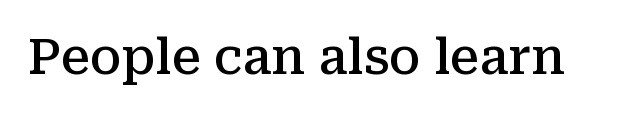
{"serif": "yes", "italic": "no", "bold": "semi", "weight": "semibold", "width": "normal", "stroke_contrast": "medium", "x_height": "medium", "monospaced": "no", "underline": "no", "letter_spacing": "normal", "letter_spacing_em": 0.0, "glyph_px": 49}
